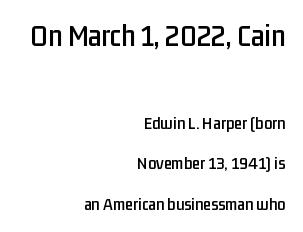
The image shows 31 px condensed sans-serif type, upright; set right-aligned, loose line spacing (2.25x), normal letter spacing, not underlined; the first (top) block is 1.72x larger; low stroke contrast and a medium x-height.
